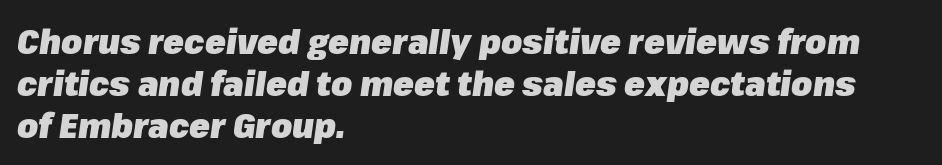
Pretty heavy lettering here — definitely bold. Observe the lean: these are italic letterforms. Default kerning and tracking; the words read as compact shapes. Spacing verdict: proportional, widths tailored to each character. One-word summary of the alignment: left. The space directly below the letters is spotless.
